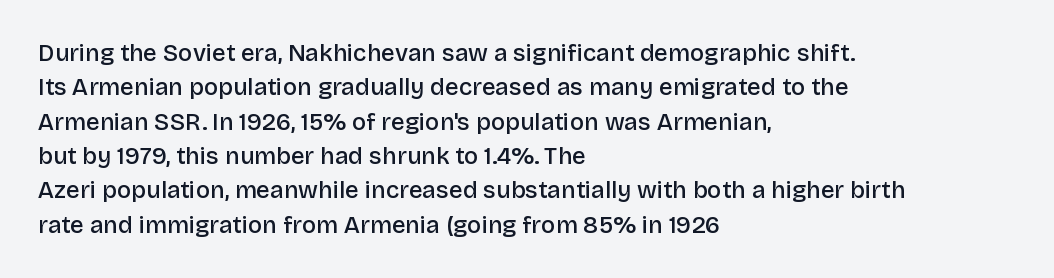
{"italic": "no", "bold": "semi", "underline": "no", "align": "left", "line_spacing": "normal", "line_spacing_ratio": 1.43, "letter_spacing": "normal", "letter_spacing_em": 0.0, "glyph_px": 24}
